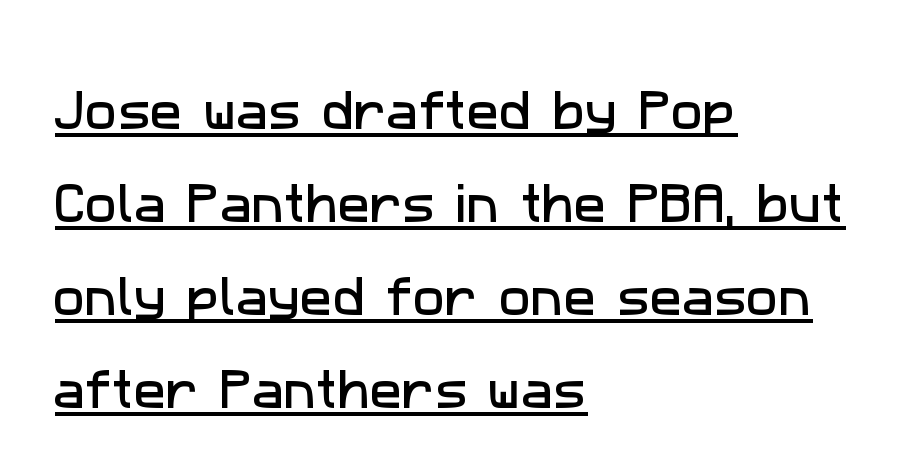
The image shows 43 px sans-serif type; set left-aligned, loose line spacing (2.16x), normal letter spacing, underlined; low stroke contrast and a medium x-height.
